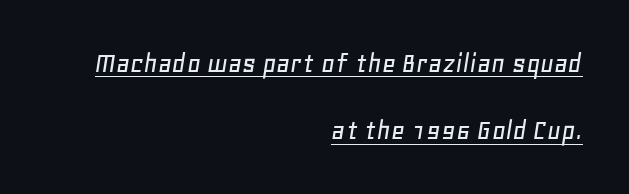
Every character sits at an angle, as italics do. Is there an underline? Yes — a line sits under the letters. The letters advance in unequal steps, a hallmark of proportional type. Honestly, the letter spacing is just normal — you wouldn't notice it.
